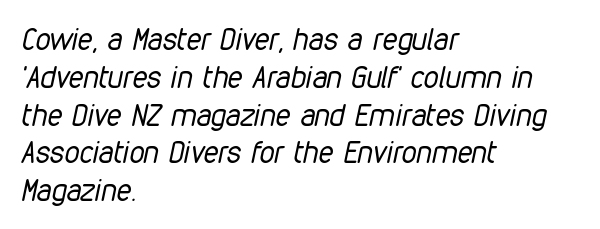
{"italic": "yes", "lean": "right", "slant_degrees": 12, "bold": "no", "weight": "regular", "width": "condensed", "stroke_contrast": "low", "x_height": "medium", "monospaced": "no", "underline": "no", "align": "left", "line_spacing": "normal", "line_spacing_ratio": 1.26, "letter_spacing": "normal", "letter_spacing_em": 0.0, "glyph_px": 30}
